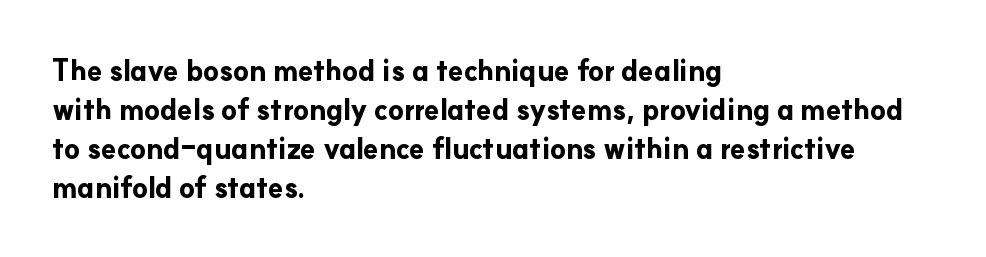
Q: Is the text bold? A: Yes.
Q: Is the text italic (slanted)? A: No, it is upright.
Q: Is the typeface a serif or a sans-serif typeface? A: Sans-serif.
Q: Is the text underlined? A: No.
Q: How is the paragraph aligned? A: Left-aligned.
Q: Is the spacing between letters normal or unusually wide? A: Normal.
Q: Is the spacing between lines tight, normal or loose? A: Normal.
Q: Width (condensed, normal, or wide)? A: Normal.
Q: Stroke contrast? A: Low.
Q: x-height? A: Small.
Q: Monospaced? A: No.
